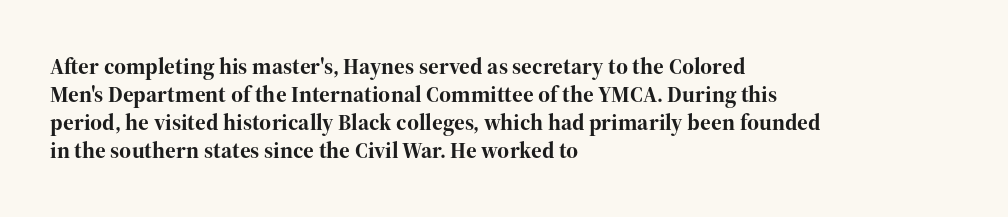
Look at the stroke-to-counter ratio: heavy, a bold. Ordinary non-slanted type is in use. The baseline area is clear. The setting favours the left margin, as ordinary paragraphs usually do. Look at the tracking — it's just the regular setting, nothing added.
